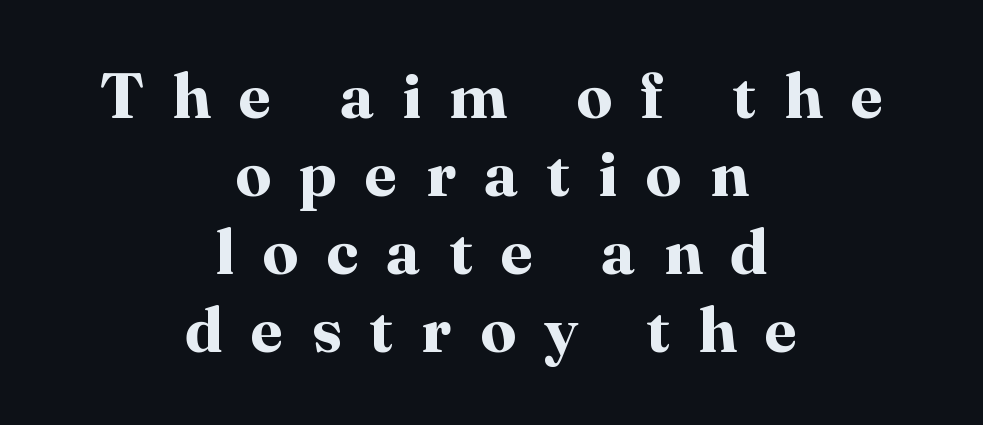
Each letter's strokes conclude with small projecting serifs. The compositor balanced each line on the midline. Nobody drew a line under any word here. Character widths vary here, with narrow letters taking less room than wide ones. The rendering uses a bold face; every stroke is thick and dark. The rendering inserts visible extra space after every character.
